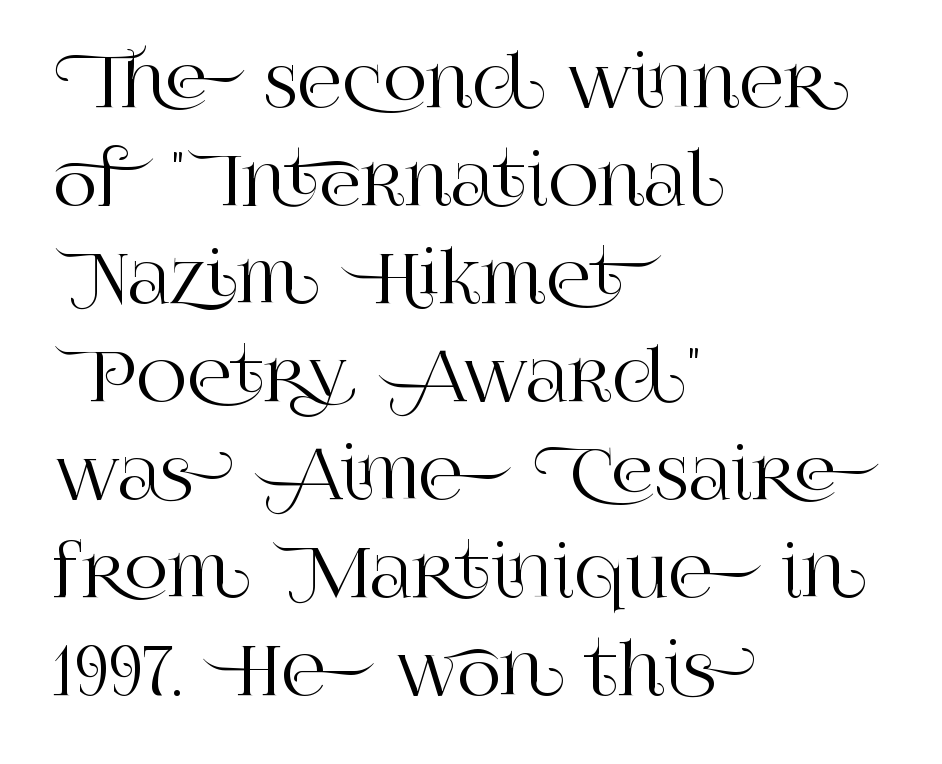
Q: Is the text italic (slanted)? A: No, it is upright.
Q: Is the typeface a serif or a sans-serif typeface? A: Serif.
Q: Is the text underlined? A: No.
Q: How is the paragraph aligned? A: Left-aligned.
Q: Is the spacing between letters normal or unusually wide? A: Normal.
Q: Is the spacing between lines tight, normal or loose? A: Normal.
Q: Width (condensed, normal, or wide)? A: Normal.
Q: Stroke contrast? A: High.
Q: x-height? A: Large.
Q: Monospaced? A: No.
